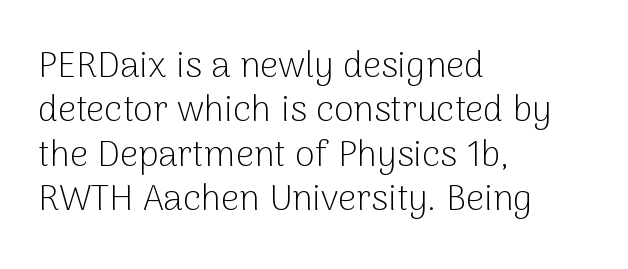
The image shows 36 px light sans-serif type, upright; set left-aligned, line spacing 1.23x, normal letter spacing, not underlined; low stroke contrast and a medium x-height.
